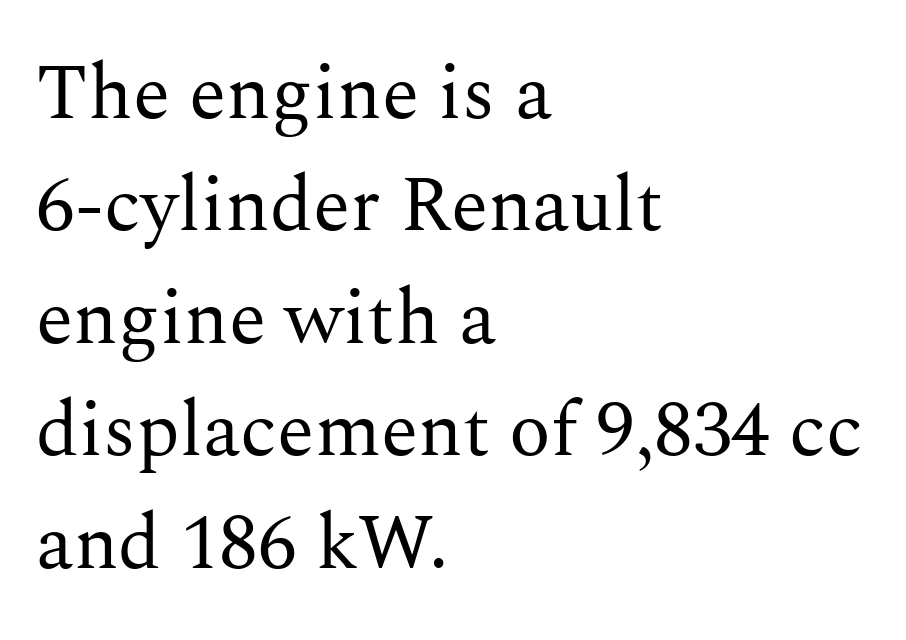
In terms of letterspacing, this is plain default setting. Quick note: interline space is typical. The face looks like a standard text weight, possibly lighter. The designer went with a serif here, giving each stem small feet.
